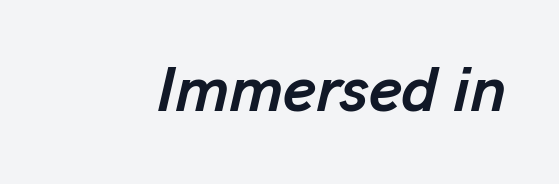
You could not count columns in this text — the font is proportionally spaced. The text carries the slant typical of an italic or oblique font. The letterforms sit shoulder to shoulder at normal distance. Honestly, there is no underline to notice here at all.
